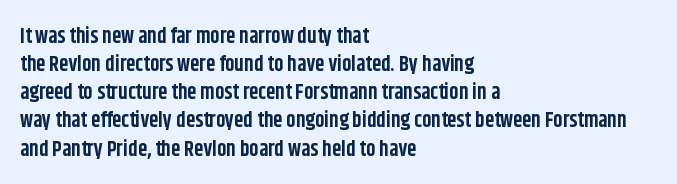
The image shows 21 px bold type, upright; set left-aligned, normal line spacing (1.34x), normal letter spacing, not underlined.
